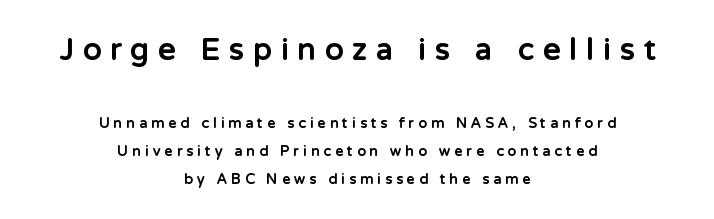
{"serif": "no", "italic": "no", "bold": "yes", "weight": "bold", "width": "normal", "stroke_contrast": "low", "x_height": "medium", "monospaced": "no", "underline": "no", "align": "center", "line_spacing": "loose", "line_spacing_ratio": 2.0, "letter_spacing": "wide", "letter_spacing_em": 0.3, "larger_block": "first", "size_ratio": 2.14, "glyph_px": 30}
